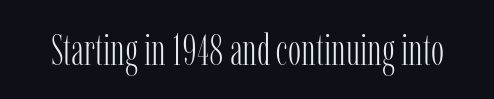
The image shows 44 px light, condensed serif type, upright; set normal letter spacing, not underlined; low stroke contrast and a medium x-height.
